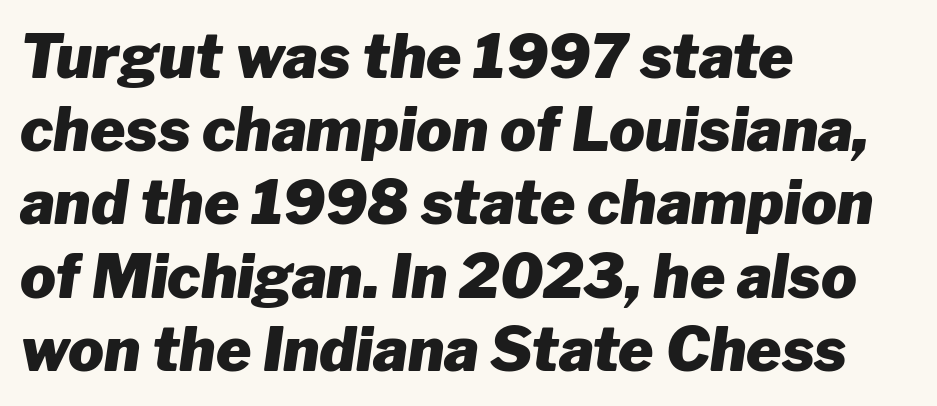
The image shows 60 px heavy type, italic (leaning right); set left-aligned, line spacing 1.22x, normal letter spacing, not underlined; low stroke contrast and a medium x-height.
